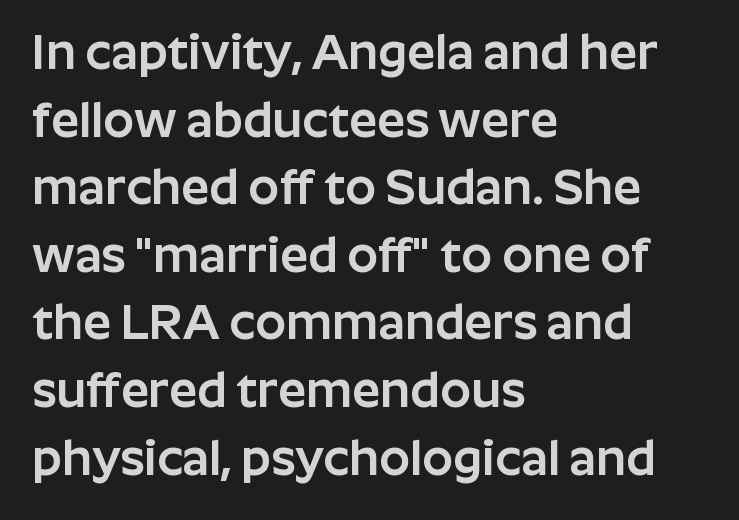
Q: Is the text italic (slanted)? A: No, it is upright.
Q: Is the typeface a serif or a sans-serif typeface? A: Sans-serif.
Q: Is the text underlined? A: No.
Q: How is the paragraph aligned? A: Left-aligned.
Q: Is the spacing between letters normal or unusually wide? A: Normal.
Q: Is the spacing between lines tight, normal or loose? A: Normal.
Q: Width (condensed, normal, or wide)? A: Normal.
Q: Stroke contrast? A: Low.
Q: x-height? A: Medium.
Q: Monospaced? A: No.
